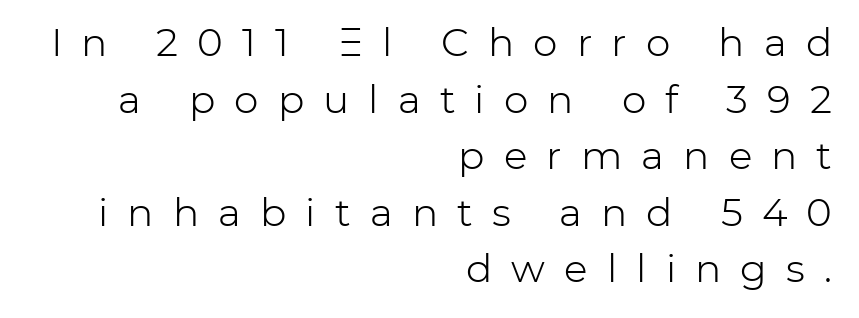
Is the stroke heavy? The answer is a plain regular-or-lighter. Reading down the column, the eye jumps a familiar distance to each next line. The rendering uses natural spacing where letterforms have individual widths. Here the glyphs are tracked loosely, breaking word shapes into spaced letters. The glyphs in this specimen are sans serif.
